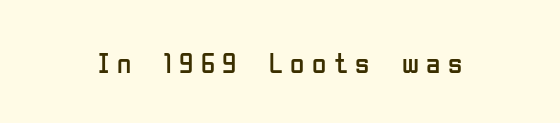
The letters carry no serifs — their stems end cleanly without finishing strokes. Rule under the text: the space is simply empty. The face used here is proportionally spaced, like ordinary book or web type. Italic? Not at all — the glyphs are vertical. Caption: face not bold, strokes unweighted.
